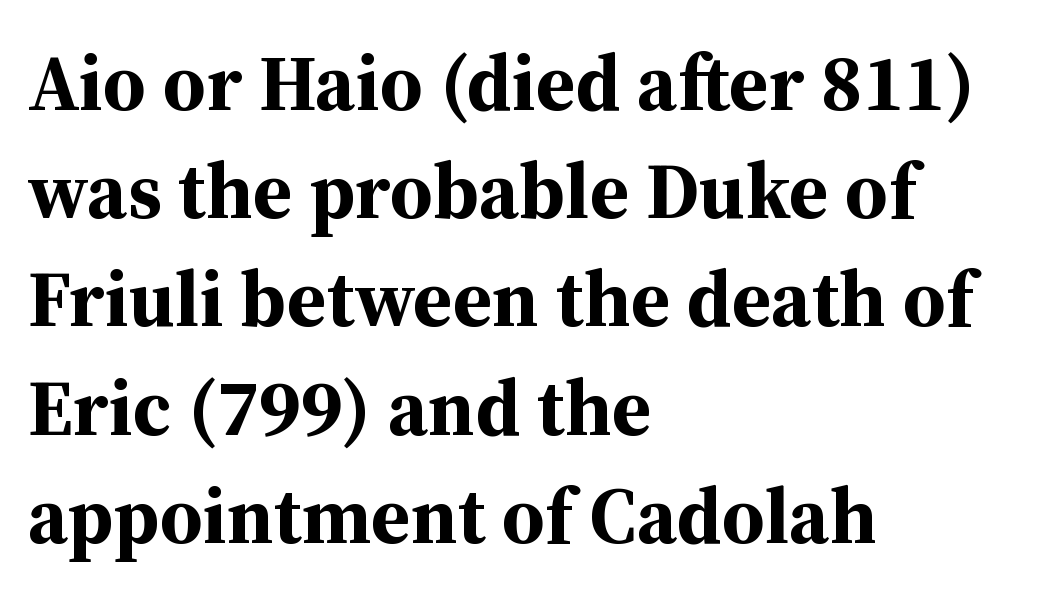
{"serif": "yes", "italic": "no", "bold": "yes", "weight": "bold", "width": "normal", "stroke_contrast": "medium", "x_height": "medium", "monospaced": "no", "underline": "no", "align": "left", "line_spacing": "normal", "line_spacing_ratio": 1.37, "letter_spacing": "normal", "letter_spacing_em": 0.0, "glyph_px": 79}
